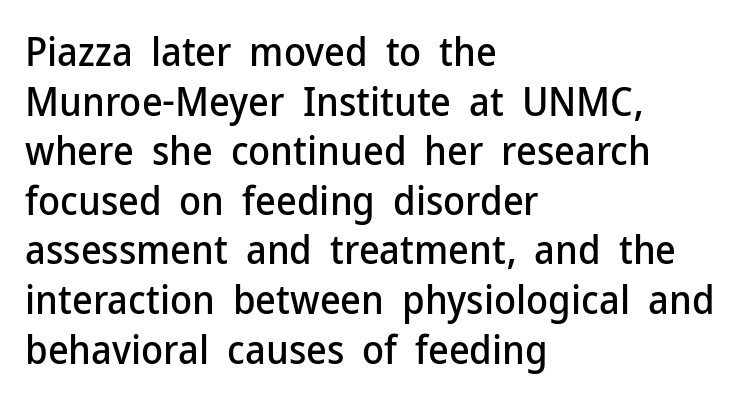
The passage shown is typed in a proportional face where columns would drift. Any mark beneath the type? The region is blank. The lines in this sample share a left origin and differ only in where they stop. Look at the bottom of the vertical strokes: they stop flat, with no serifs. Ascenders rise straight up at ninety degrees.
